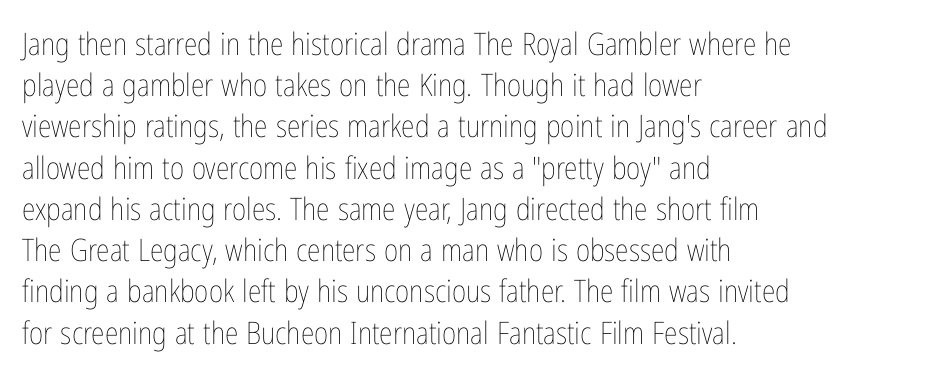
The image shows 31 px thin, condensed type, upright; set left-aligned, normal line spacing (1.33x), normal letter spacing, not underlined; low stroke contrast and a medium x-height.
